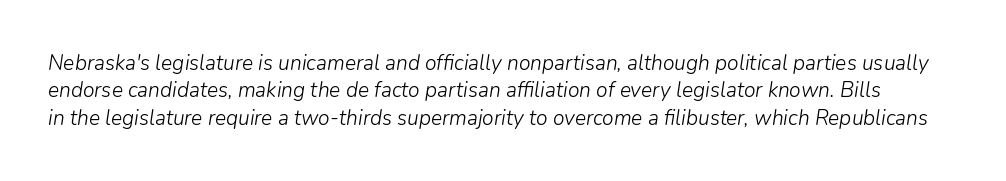
Regarding leading, the lines here are spaced in the standard way. Unbolded letterforms with no extra heft. Default kerning and tracking; the words read as compact shapes. Check under the words: just untouched page.
